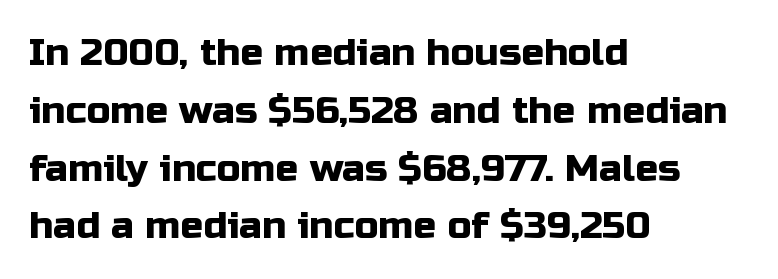
Q: Is the text italic (slanted)? A: No, it is upright.
Q: Is the typeface a serif or a sans-serif typeface? A: Sans-serif.
Q: Is the text underlined? A: No.
Q: How is the paragraph aligned? A: Left-aligned.
Q: Is the spacing between letters normal or unusually wide? A: Normal.
Q: Is the spacing between lines tight, normal or loose? A: Normal.
Q: Width (condensed, normal, or wide)? A: Normal.
Q: Stroke contrast? A: Low.
Q: x-height? A: Medium.
Q: Monospaced? A: No.
